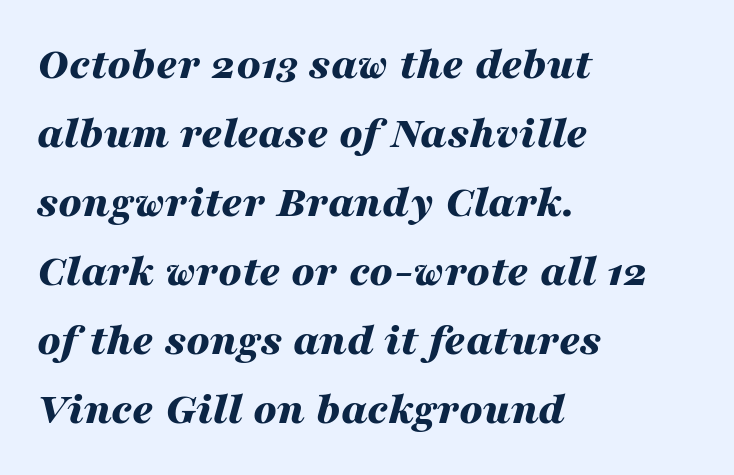
The letters advance in unequal steps, a hallmark of proportional type. Strokes here are thick enough to call this a true bold. Glyph-to-glyph distance matches everyday printed text. Normally led — the rows are evenly, conventionally spaced. The words here are not underlined. Compared with a centered layout, this one pins lines to the left instead.
